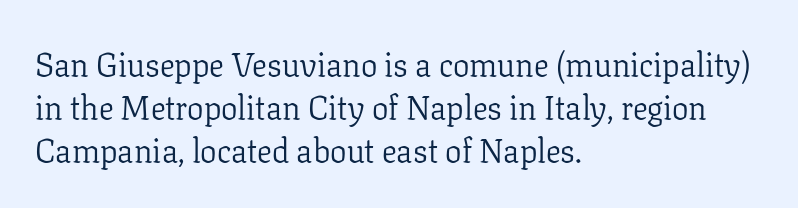
The paragraph shown leans on its left margin. Is this a heavy cut? Hardly; it is regular or lighter. How are the letters spaced? Ordinarily, with no added tracking. A serif font was chosen for this passage.
